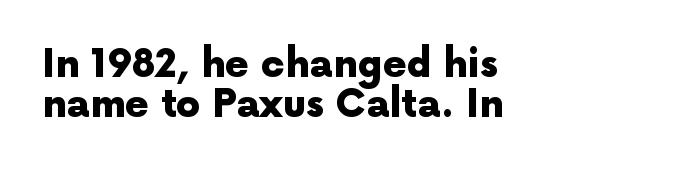
Q: Is the text bold? A: Yes.
Q: Is the text italic (slanted)? A: No, it is upright.
Q: Is the typeface a serif or a sans-serif typeface? A: Sans-serif.
Q: Is the text underlined? A: No.
Q: How is the paragraph aligned? A: Left-aligned.
Q: Is the spacing between letters normal or unusually wide? A: Normal.
Q: Is the spacing between lines tight, normal or loose? A: Tight.
Q: Width (condensed, normal, or wide)? A: Normal.
Q: x-height? A: Medium.
Q: Monospaced? A: No.
